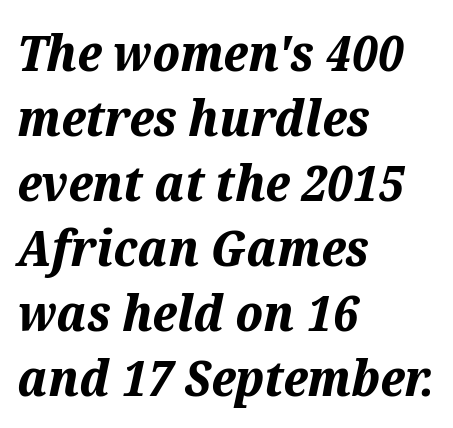
{"italic": "yes", "lean": "right", "slant_degrees": 12, "bold": "yes", "weight": "bold", "width": "normal", "stroke_contrast": "medium", "x_height": "medium", "monospaced": "no", "underline": "no", "align": "left", "line_spacing": "normal", "line_spacing_ratio": 1.3, "letter_spacing": "normal", "letter_spacing_em": 0.0, "glyph_px": 50}
